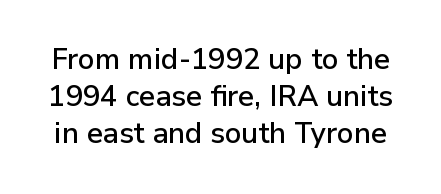
{"serif": "no", "italic": "no", "width": "normal", "stroke_contrast": "low", "x_height": "medium", "monospaced": "no", "underline": "no", "line_spacing": "normal", "line_spacing_ratio": 1.28, "letter_spacing": "normal", "letter_spacing_em": 0.0, "glyph_px": 29}
